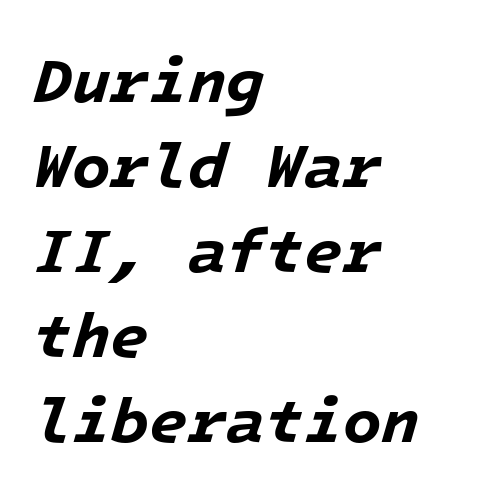
The image shows 63 px bold type, italic (leaning right), monospaced; set left-aligned, normal line spacing (1.35x), normal letter spacing, not underlined; low stroke contrast and a medium x-height.
